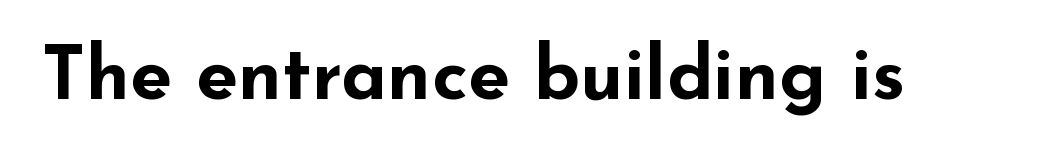
Q: Is the text bold? A: Yes.
Q: Is the text italic (slanted)? A: No, it is upright.
Q: Is the typeface a serif or a sans-serif typeface? A: Sans-serif.
Q: Is the text underlined? A: No.
Q: Is the spacing between letters normal or unusually wide? A: Normal.
Q: Width (condensed, normal, or wide)? A: Wide.
Q: Stroke contrast? A: Low.
Q: x-height? A: Small.
Q: Monospaced? A: No.
